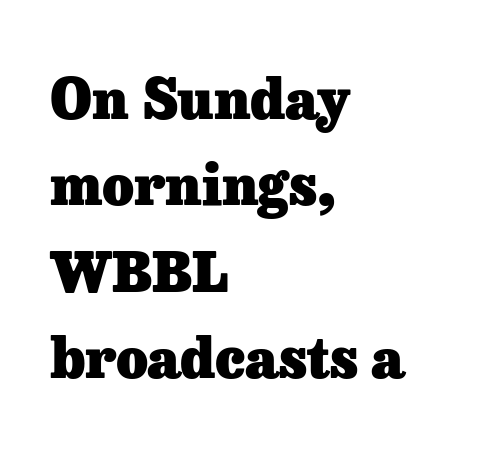
The image shows 55 px heavy serif type, upright; set left-aligned, normal line spacing (1.57x), normal letter spacing, not underlined; low stroke contrast and a medium x-height.
